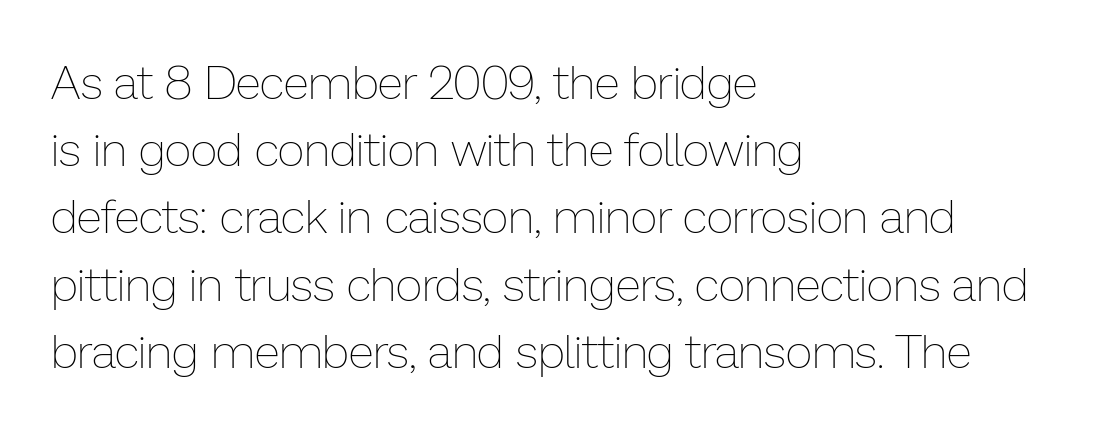
The face used here is rendered with its standard letterfit. Ink coverage per letter is moderate at most. Has an underline been added? It has not. Each letter keeps its own natural width here, so spacing adapts to shape.
